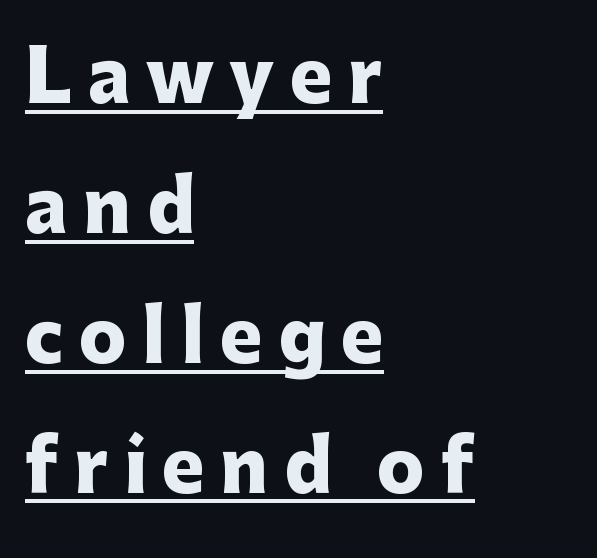
{"serif": "no", "italic": "no", "bold": "yes", "weight": "heavy", "width": "normal", "stroke_contrast": "low", "x_height": "medium", "monospaced": "no", "underline": "yes", "align": "left", "line_spacing_ratio": 1.83, "letter_spacing": "wide", "letter_spacing_em": 0.22, "glyph_px": 71}
